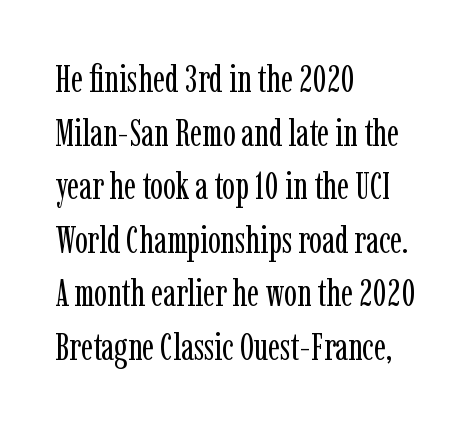
{"serif": "yes", "italic": "no", "bold": "no", "weight": "regular", "width": "condensed", "stroke_contrast": "low", "x_height": "medium", "monospaced": "no", "underline": "no", "align": "left", "line_spacing": "normal", "line_spacing_ratio": 1.41, "letter_spacing": "normal", "letter_spacing_em": 0.0, "glyph_px": 38}
